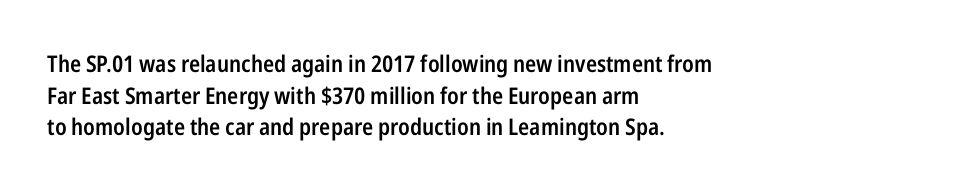
Q: Is the text bold? A: Semi-bold.
Q: Is the text italic (slanted)? A: No, it is upright.
Q: Is the text underlined? A: No.
Q: How is the paragraph aligned? A: Left-aligned.
Q: Is the spacing between letters normal or unusually wide? A: Normal.
Q: Is the spacing between lines tight, normal or loose? A: Normal.
